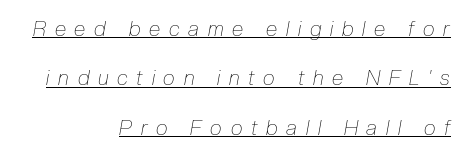
{"italic": "yes", "lean": "right", "slant_degrees": 10, "bold": "no", "underline": "yes", "align": "right", "line_spacing": "loose", "line_spacing_ratio": 2.35, "letter_spacing": "wide", "letter_spacing_em": 0.42, "glyph_px": 21}
